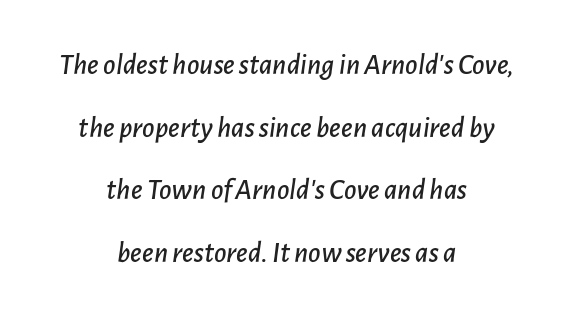
{"italic": "yes", "lean": "right", "slant_degrees": 7, "width": "normal", "stroke_contrast": "low", "x_height": "medium", "monospaced": "no", "underline": "no", "align": "center", "line_spacing": "loose", "line_spacing_ratio": 2.09, "letter_spacing": "normal", "letter_spacing_em": 0.0, "glyph_px": 30}
